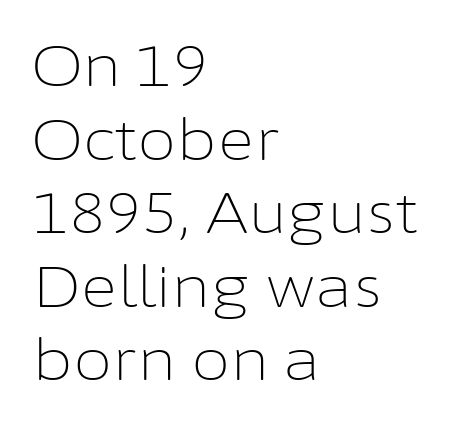
Q: Is the text bold? A: No.
Q: Is the text italic (slanted)? A: No, it is upright.
Q: Is the typeface a serif or a sans-serif typeface? A: Sans-serif.
Q: Is the text underlined? A: No.
Q: How is the paragraph aligned? A: Left-aligned.
Q: Is the spacing between letters normal or unusually wide? A: Normal.
Q: Is the spacing between lines tight, normal or loose? A: Normal.
Q: Width (condensed, normal, or wide)? A: Normal.
Q: Stroke contrast? A: Low.
Q: x-height? A: Medium.
Q: Monospaced? A: No.
